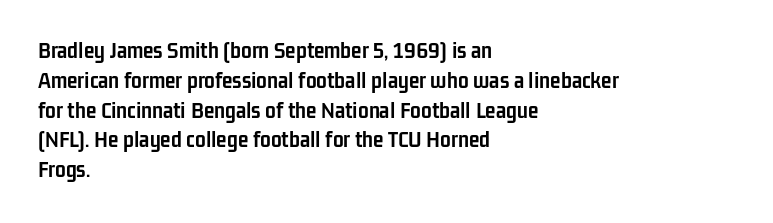
Every character sits straight up, as roman type does. This rendering uses left alignment, leaving the right contour irregular. Letters rest on an invisible, unmarked baseline. The passage shown has conventional tracking throughout. Pretty heavy lettering here — definitely bold.
